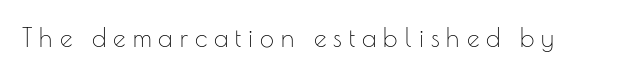
Q: Is the text bold? A: No.
Q: Is the text italic (slanted)? A: No, it is upright.
Q: Is the text underlined? A: No.
Q: Is the spacing between letters normal or unusually wide? A: Unusually wide.
